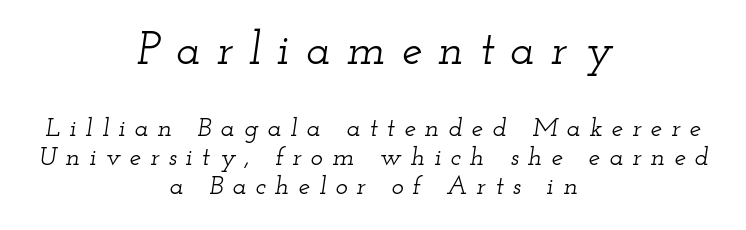
The image shows 46 px wide serif type, italic (leaning right); set centered, tight line spacing (1.1x), unusually wide letter spacing (+0.35 em), not underlined; the first (top) block is 1.77x larger; low stroke contrast and a small x-height.
